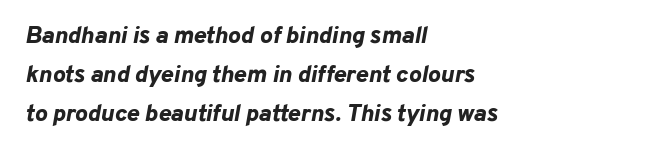
All the whitespace from short lines collects on the right. Reading down the column, the eye jumps a familiar distance to each next line. The typesetting leans heavy: a genuine bold. Any mark beneath the type? The region is blank. Tracking value appears to be zero — textbook default spacing. Every character sits at an angle, as italics do.
